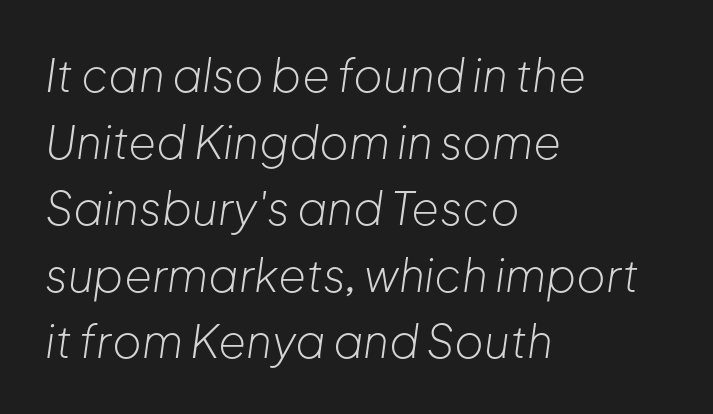
{"italic": "yes", "lean": "right", "slant_degrees": 8, "bold": "no", "weight": "light", "width": "normal", "stroke_contrast": "low", "x_height": "medium", "monospaced": "no", "underline": "no", "align": "left", "line_spacing": "normal", "line_spacing_ratio": 1.48, "letter_spacing": "normal", "letter_spacing_em": 0.0, "glyph_px": 45}
